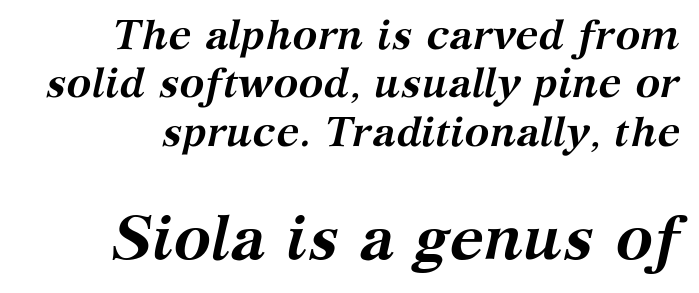
The image shows 63 px semibold serif type, italic (leaning right); set tight line spacing (1.15x), normal letter spacing, not underlined; the second (bottom) block is 1.5x larger; medium stroke contrast and a medium x-height.
